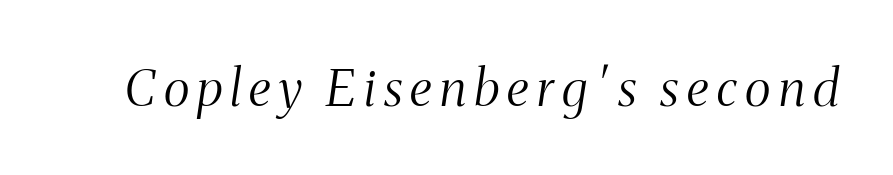
{"serif": "yes", "italic": "yes", "lean": "right", "slant_degrees": 8, "bold": "no", "weight": "light", "width": "condensed", "stroke_contrast": "medium", "x_height": "medium", "monospaced": "no", "underline": "no", "glyph_px": 51}
